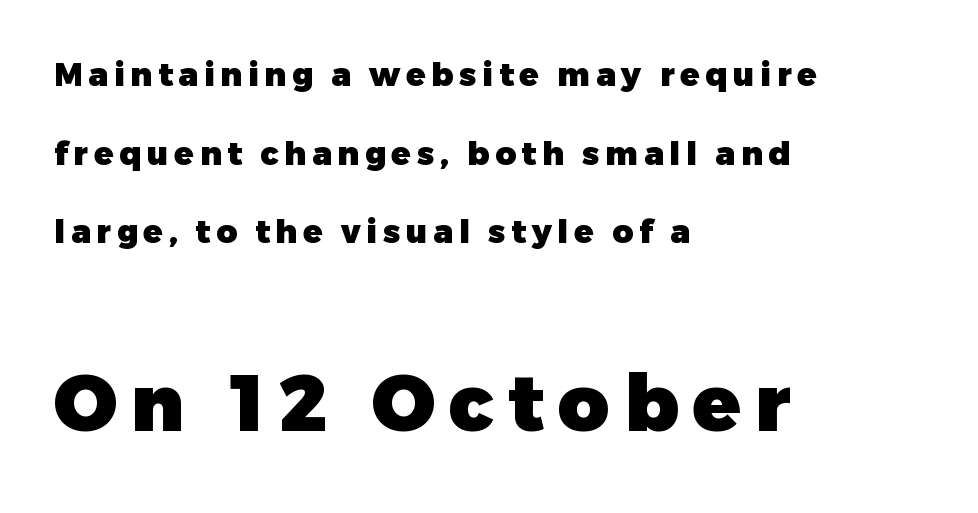
{"serif": "no", "italic": "no", "bold": "yes", "weight": "heavy", "width": "normal", "stroke_contrast": "low", "x_height": "medium", "monospaced": "no", "underline": "no", "align": "left", "line_spacing": "loose", "line_spacing_ratio": 2.46, "larger_block": "second", "size_ratio": 2.47, "glyph_px": 79}
